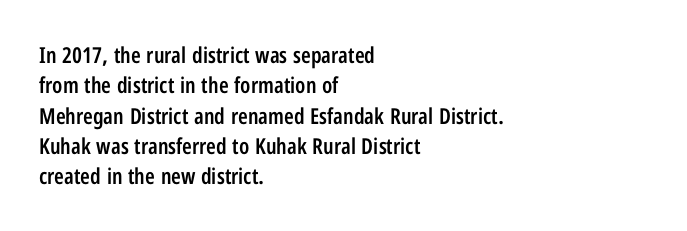
Q: Is the text bold? A: Semi-bold.
Q: Is the text italic (slanted)? A: No, it is upright.
Q: Is the text underlined? A: No.
Q: How is the paragraph aligned? A: Left-aligned.
Q: Is the spacing between letters normal or unusually wide? A: Normal.
Q: Is the spacing between lines tight, normal or loose? A: Normal.
